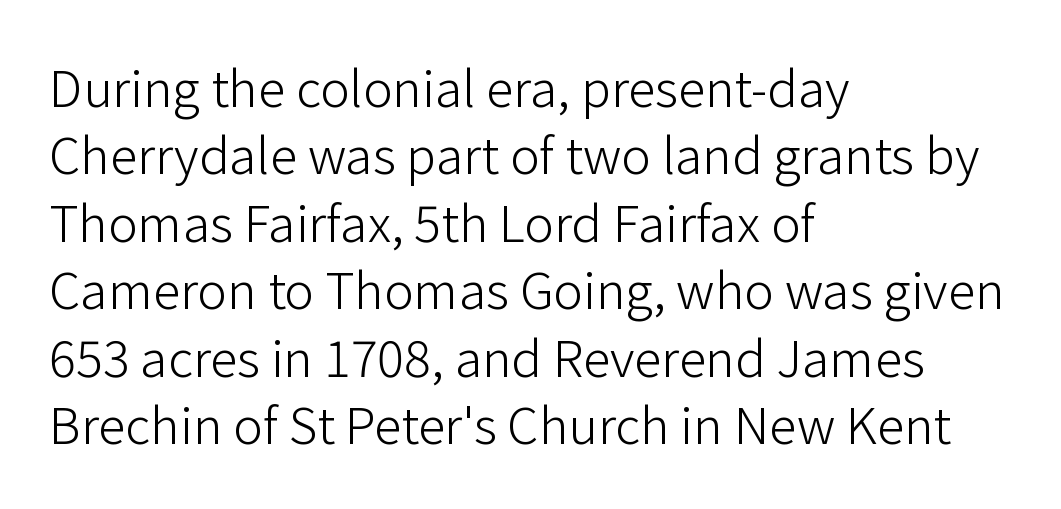
{"serif": "no", "italic": "no", "bold": "no", "weight": "light", "width": "normal", "stroke_contrast": "low", "x_height": "medium", "monospaced": "no", "underline": "no", "align": "left", "line_spacing": "normal", "line_spacing_ratio": 1.35, "letter_spacing": "normal", "letter_spacing_em": 0.0, "glyph_px": 50}
